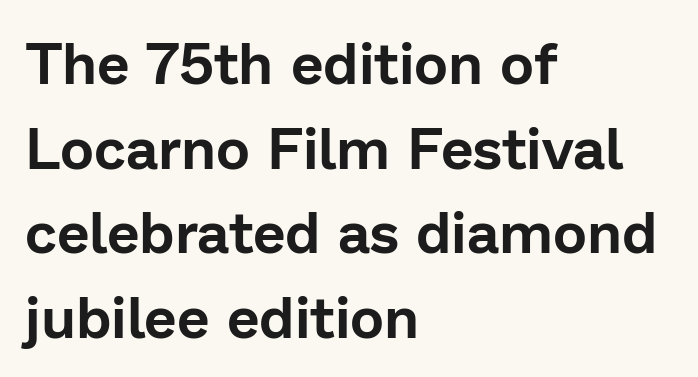
The image shows 58 px sans-serif type, upright; set left-aligned, normal line spacing (1.46x), normal letter spacing, not underlined; low stroke contrast and a medium x-height.
